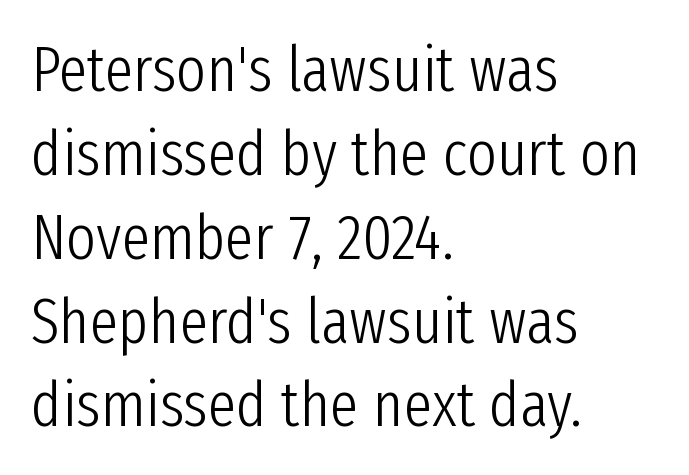
The image shows 64 px light, condensed sans-serif type, upright; set left-aligned, normal line spacing (1.31x), normal letter spacing, not underlined; low stroke contrast and a medium x-height.
